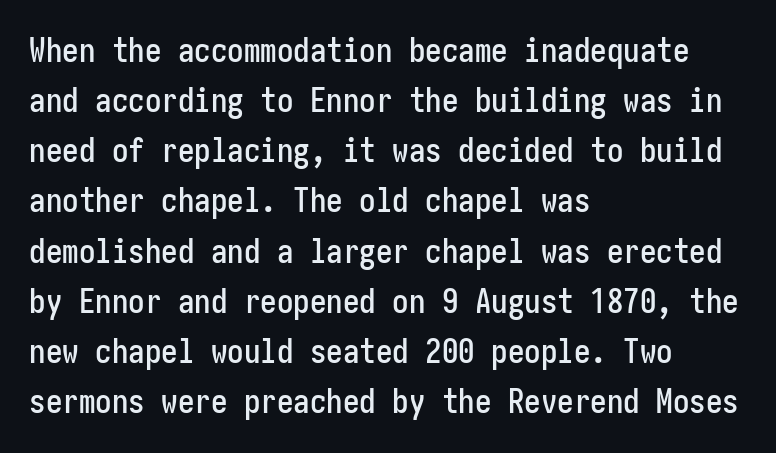
Q: Is the text italic (slanted)? A: No, it is upright.
Q: Is the typeface a serif or a sans-serif typeface? A: Sans-serif.
Q: Is the text underlined? A: No.
Q: How is the paragraph aligned? A: Left-aligned.
Q: Is the spacing between letters normal or unusually wide? A: Normal.
Q: Is the spacing between lines tight, normal or loose? A: Normal.
Q: Width (condensed, normal, or wide)? A: Condensed.
Q: Stroke contrast? A: Low.
Q: x-height? A: Medium.
